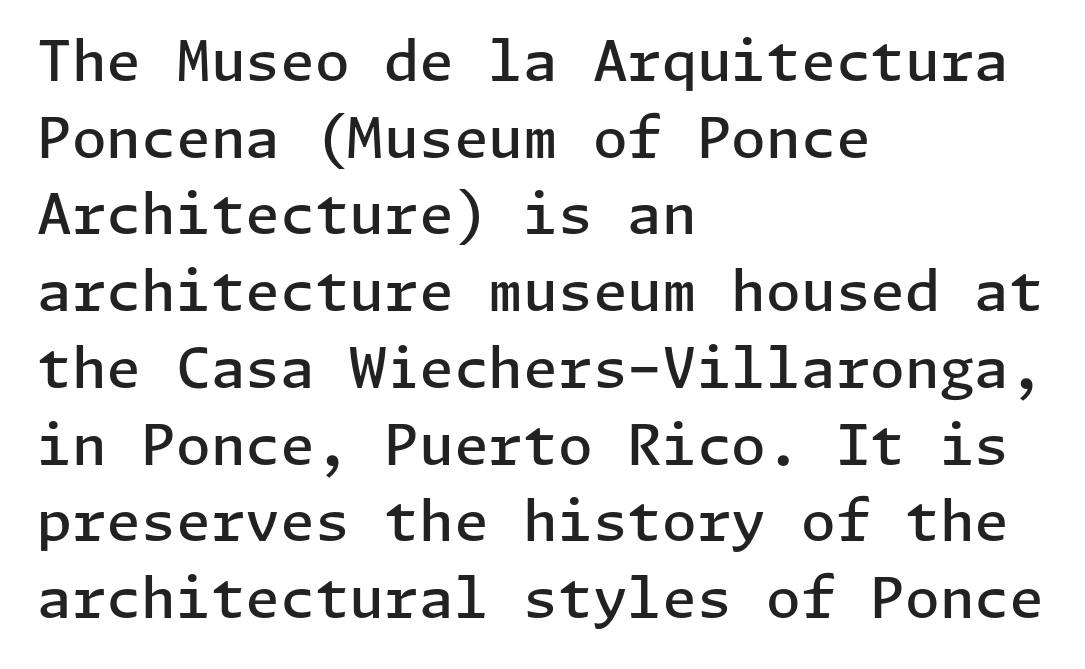
Unmarked baselines from the first word to the last. I'd describe the lettering as semibold — firm but not a full bold. The designer left line spacing at the default. Nope, no serifs anywhere on these letters. Observe the ordinary spacing: letters are neighbours, not strangers.
